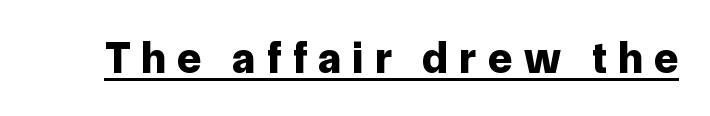
Q: Is the text bold? A: Yes.
Q: Is the text italic (slanted)? A: No, it is upright.
Q: Is the typeface a serif or a sans-serif typeface? A: Sans-serif.
Q: Is the text underlined? A: Yes.
Q: Is the spacing between letters normal or unusually wide? A: Unusually wide.
Q: Width (condensed, normal, or wide)? A: Normal.
Q: Stroke contrast? A: Low.
Q: x-height? A: Medium.
Q: Monospaced? A: No.
